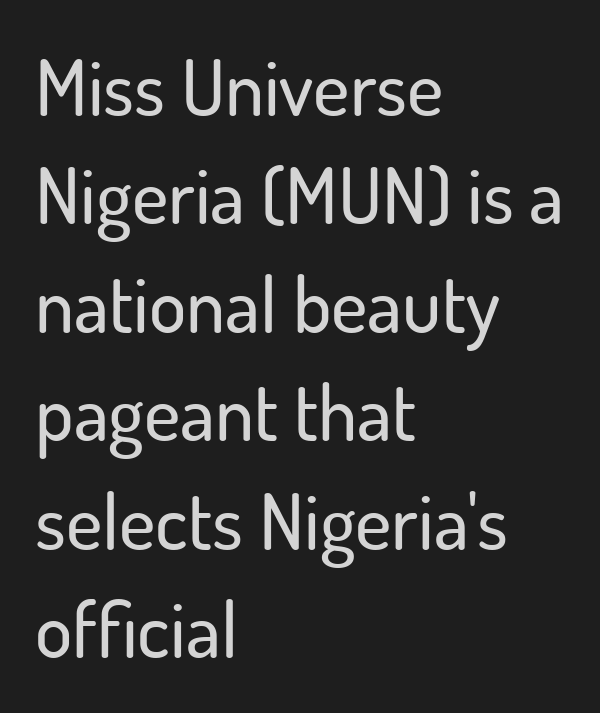
{"serif": "no", "italic": "no", "width": "normal", "stroke_contrast": "low", "x_height": "small", "monospaced": "no", "underline": "no", "align": "left", "line_spacing": "normal", "line_spacing_ratio": 1.39, "letter_spacing": "normal", "letter_spacing_em": 0.0, "glyph_px": 78}
